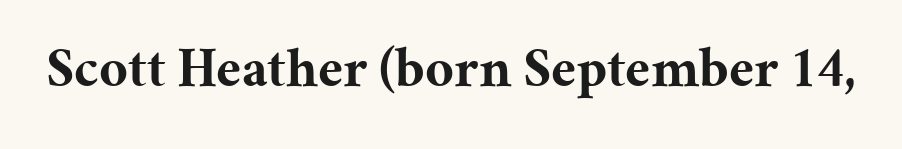
Q: Is the text bold? A: Yes.
Q: Is the text italic (slanted)? A: No, it is upright.
Q: Is the typeface a serif or a sans-serif typeface? A: Serif.
Q: Is the text underlined? A: No.
Q: Is the spacing between letters normal or unusually wide? A: Normal.
Q: Width (condensed, normal, or wide)? A: Normal.
Q: Stroke contrast? A: Medium.
Q: x-height? A: Medium.
Q: Monospaced? A: No.
